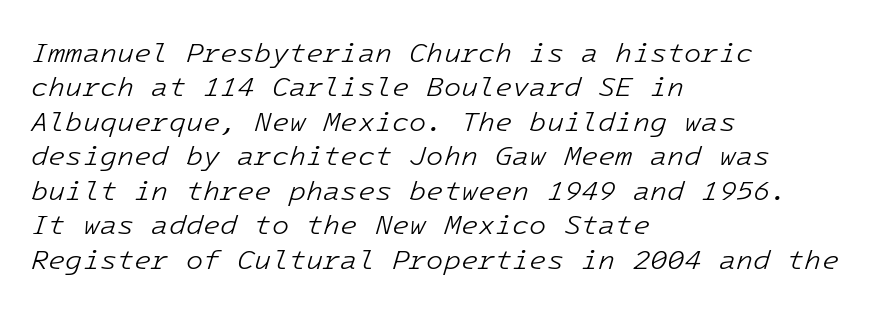
{"italic": "yes", "lean": "right", "slant_degrees": 16, "bold": "no", "weight": "light", "width": "normal", "stroke_contrast": "low", "x_height": "medium", "monospaced": "yes", "underline": "no", "align": "left", "line_spacing_ratio": 1.23, "letter_spacing": "normal", "letter_spacing_em": 0.0, "glyph_px": 28}
